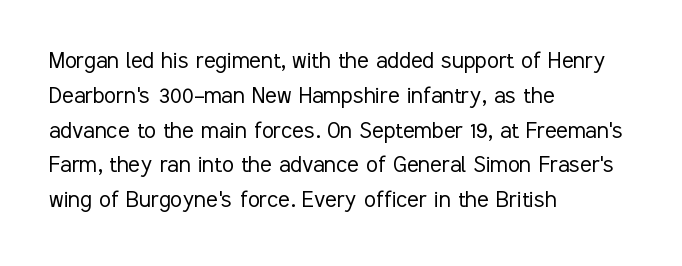
{"italic": "no", "bold": "no", "underline": "no", "align": "left", "line_spacing": "normal", "line_spacing_ratio": 1.29, "letter_spacing": "normal", "letter_spacing_em": 0.0, "glyph_px": 27}
